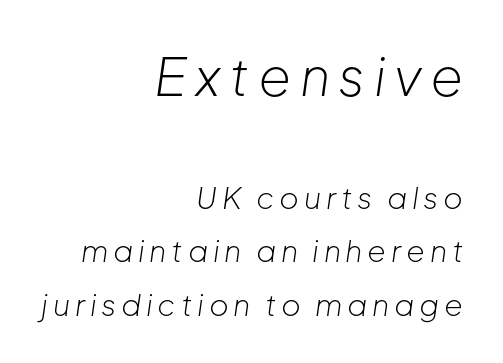
{"italic": "yes", "lean": "right", "slant_degrees": 8, "bold": "no", "weight": "light", "width": "normal", "stroke_contrast": "low", "x_height": "medium", "monospaced": "no", "underline": "no", "align": "right", "line_spacing_ratio": 1.78, "larger_block": "first", "size_ratio": 1.77, "glyph_px": 53}
